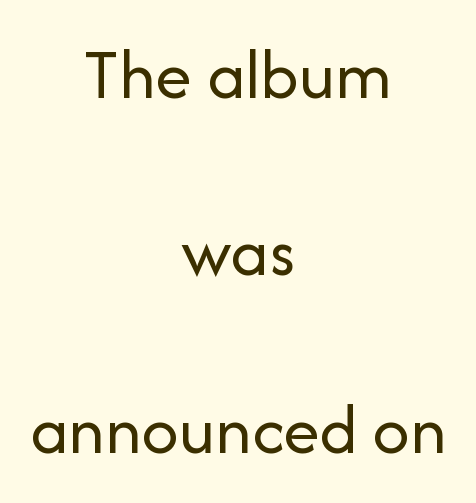
Q: Is the text bold? A: No.
Q: Is the text italic (slanted)? A: No, it is upright.
Q: Is the typeface a serif or a sans-serif typeface? A: Sans-serif.
Q: Is the text underlined? A: No.
Q: How is the paragraph aligned? A: Centered.
Q: Is the spacing between letters normal or unusually wide? A: Normal.
Q: Is the spacing between lines tight, normal or loose? A: Loose.
Q: Width (condensed, normal, or wide)? A: Normal.
Q: Stroke contrast? A: Low.
Q: x-height? A: Medium.
Q: Monospaced? A: No.
